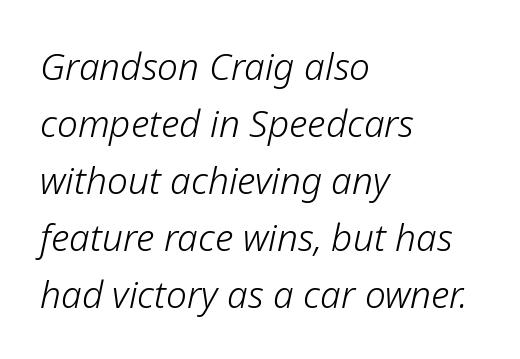
{"italic": "yes", "lean": "right", "slant_degrees": 12, "bold": "no", "weight": "light", "width": "normal", "stroke_contrast": "low", "x_height": "medium", "monospaced": "no", "underline": "no", "align": "left", "line_spacing": "normal", "line_spacing_ratio": 1.54, "letter_spacing": "normal", "letter_spacing_em": 0.0, "glyph_px": 37}
